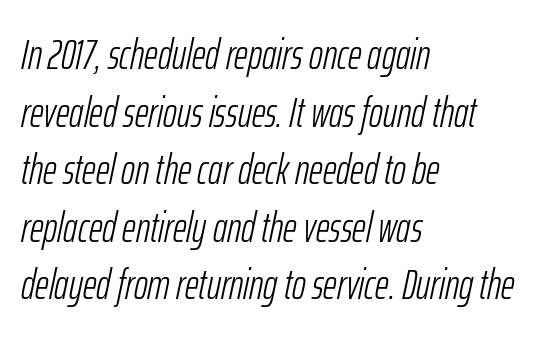
Weight: not bold — regular or lighter. The lines in this sample share a left origin and differ only in where they stop. A typesetter would call this proportional, since set widths differ per character. Words appear dense and cohesive because spacing is normal. A bare baseline throughout the passage. Observe the lean: these are italic letterforms.
